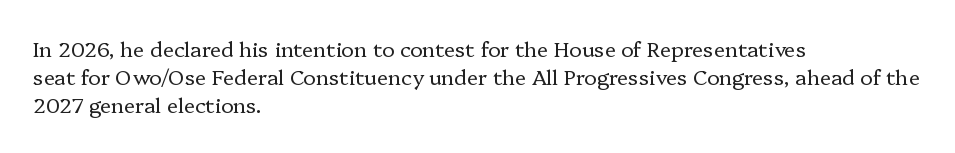
{"italic": "no", "bold": "no", "underline": "no", "align": "left", "line_spacing": "normal", "line_spacing_ratio": 1.34, "letter_spacing": "normal", "letter_spacing_em": 0.0, "glyph_px": 21}
